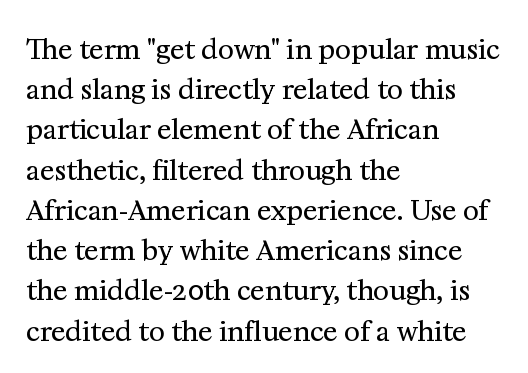
The image shows 27 px text type, upright; set left-aligned, normal line spacing (1.49x), normal letter spacing, not underlined.
